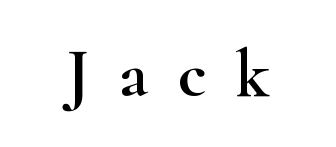
Does the lettering tilt? It doesn't — this is upright. The letters advance in unequal steps, a hallmark of proportional type. The type is letterspaced generously, with wide tracking. The setting favours the middle, as headings and verse often do. The strip under each line holds only bare page. To sum up the face: it has serifs.
